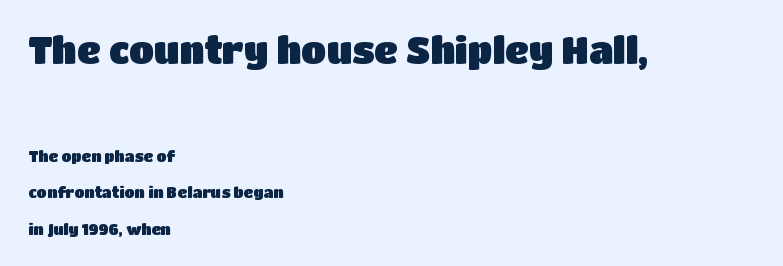
The image shows 37 px sans-serif type, upright; set left-aligned, loose line spacing (2.42x), normal letter spacing, not underlined; the first (top) block is 2.47x larger; low stroke contrast and a large x-height.
